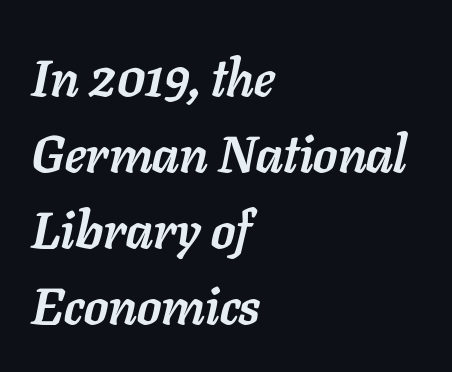
Just letters on the line, the space beneath them empty. Regarding leading, the lines here are spaced in the standard way. Spacing verdict: proportional, widths tailored to each character. The face used here has a pronounced slope to its letters. The lines in this sample share a left origin and differ only in where they stop. These lines keep a tight, regular rhythm from letter to letter.
